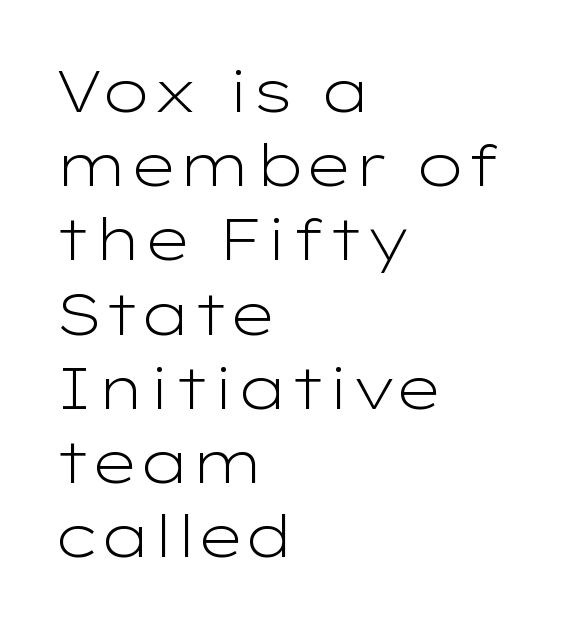
The image shows 58 px light, wide sans-serif type, upright; set left-aligned, normal line spacing (1.28x), normal letter spacing, not underlined; low stroke contrast and a medium x-height.
